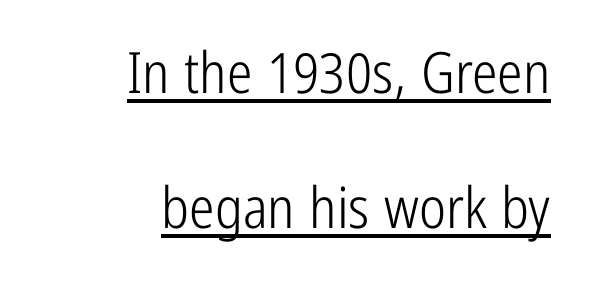
No extra tracking has been applied to these lines. These lines are composed in type without serifs. The paragraph has a hard right edge and a soft left edge. Bold? No — there's no thickening of the strokes.
